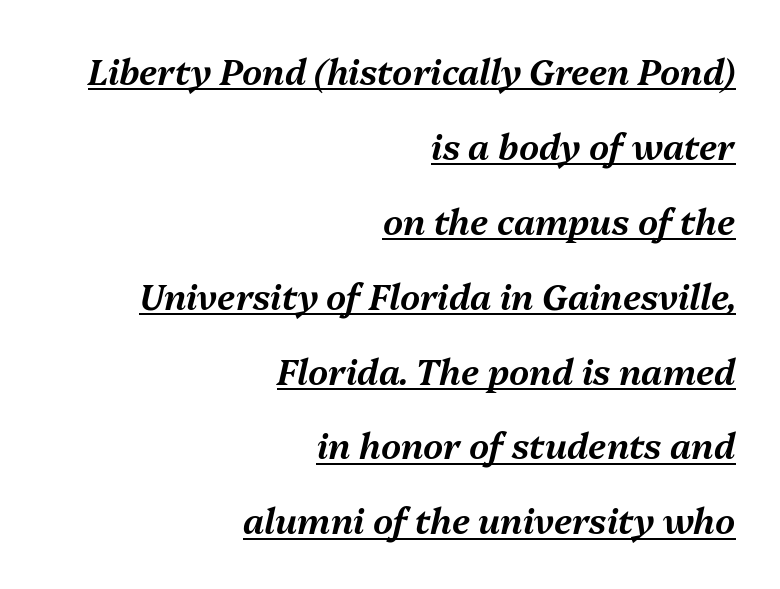
Note the varied advance widths — an 'i' is clearly narrower than an 'm'. Quick note: underline on. The face used here has a pronounced slope to its letters. The passage shown stacks its lines with a broad gap.
